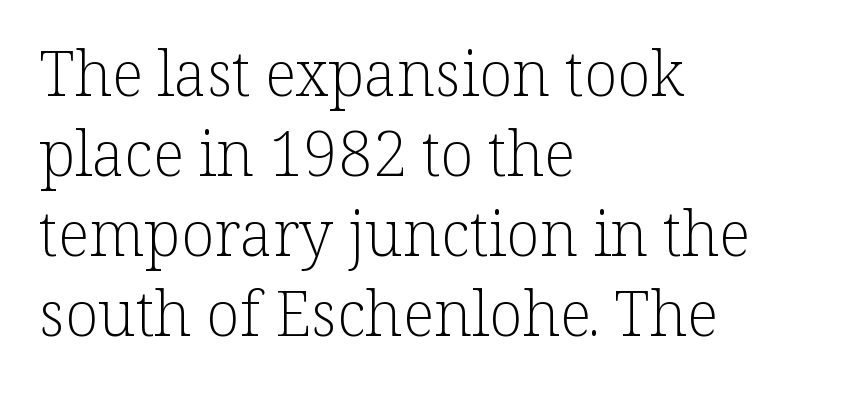
The image shows 62 px light serif type, upright; set left-aligned, normal line spacing (1.29x), normal letter spacing, not underlined; low stroke contrast and a medium x-height.
